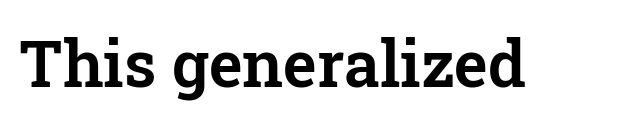
{"serif": "yes", "italic": "no", "width": "normal", "stroke_contrast": "low", "x_height": "medium", "monospaced": "no", "underline": "no", "letter_spacing": "normal", "letter_spacing_em": 0.0, "glyph_px": 64}
